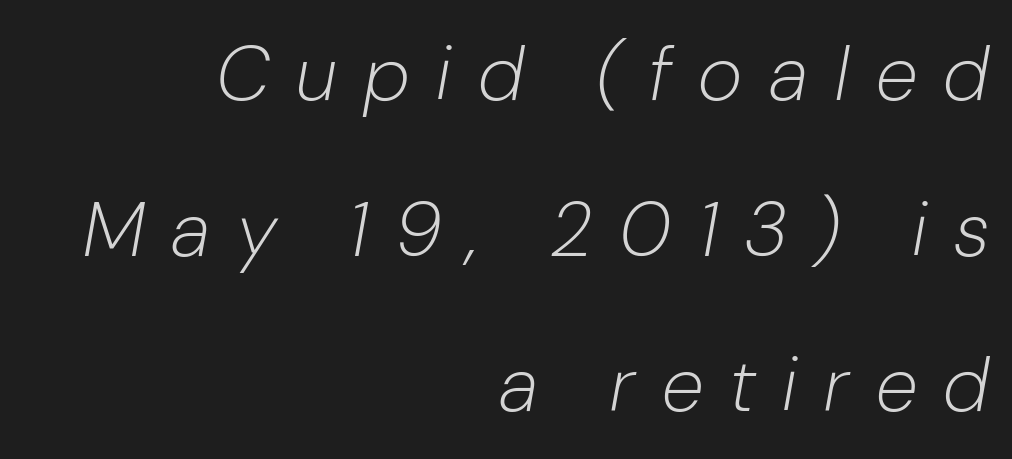
Q: Is the text bold? A: No.
Q: Is the text italic (slanted)? A: Yes, it leans right by about 10 degrees.
Q: Is the text underlined? A: No.
Q: How is the paragraph aligned? A: Right-aligned.
Q: Is the spacing between letters normal or unusually wide? A: Unusually wide.
Q: Is the spacing between lines tight, normal or loose? A: Loose.
Q: Width (condensed, normal, or wide)? A: Normal.
Q: Stroke contrast? A: Low.
Q: x-height? A: Medium.
Q: Monospaced? A: No.
